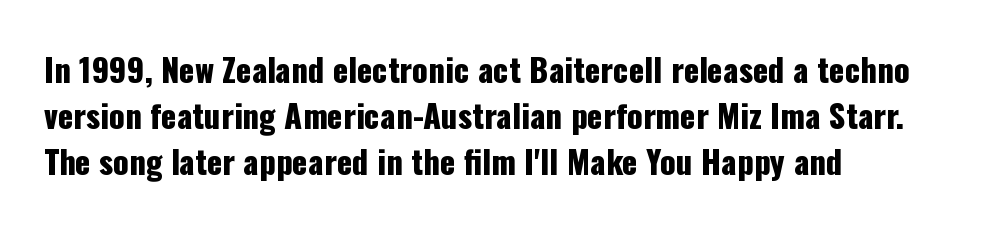
{"serif": "no", "italic": "no", "width": "condensed", "stroke_contrast": "low", "x_height": "medium", "monospaced": "no", "underline": "no", "align": "left", "line_spacing": "normal", "line_spacing_ratio": 1.43, "letter_spacing": "normal", "letter_spacing_em": 0.0, "glyph_px": 32}
